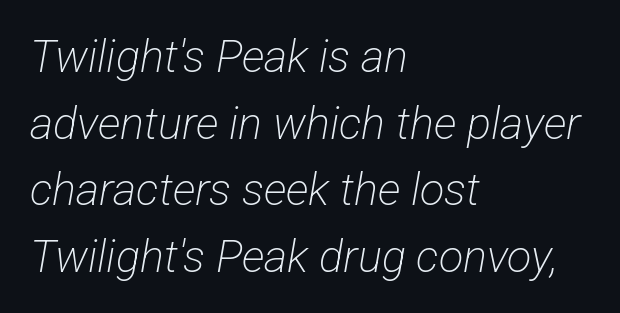
{"serif": "no", "bold": "no", "weight": "light", "width": "condensed", "stroke_contrast": "low", "x_height": "medium", "monospaced": "no", "underline": "no", "align": "left", "line_spacing": "normal", "line_spacing_ratio": 1.48, "letter_spacing": "normal", "letter_spacing_em": 0.0, "glyph_px": 45}
